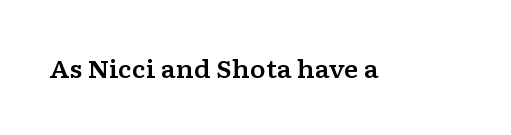
The image shows 24 px text type, upright; set normal letter spacing, not underlined.
